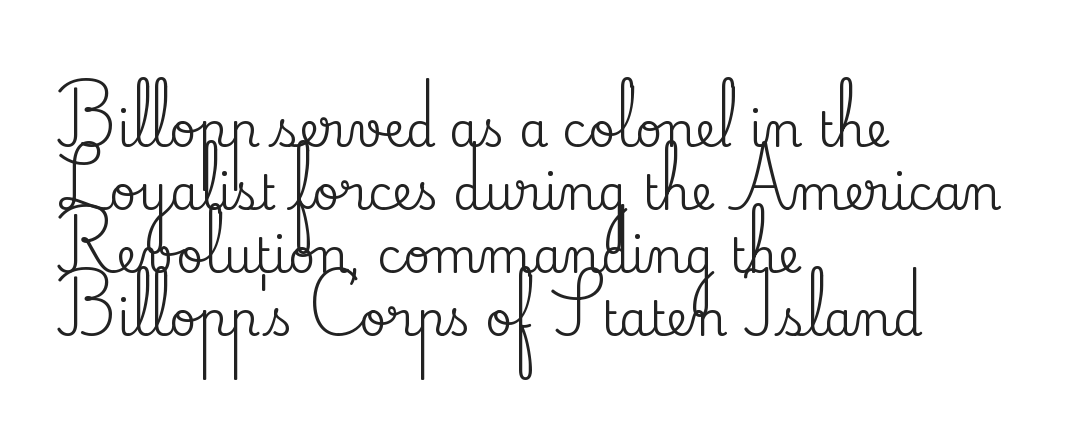
The image shows 47 px serif type, upright; set left-aligned, normal line spacing (1.34x), normal letter spacing, not underlined; medium stroke contrast and a small x-height.
